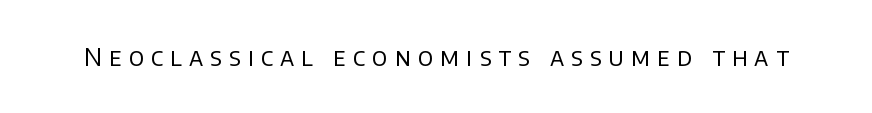
The image shows 24 px text type, upright; set unusually wide letter spacing (+0.3 em), not underlined.
